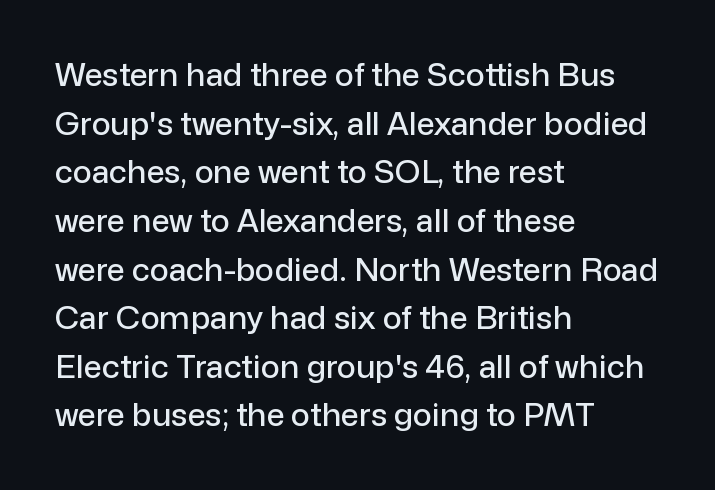
The image shows 32 px sans-serif type, upright; set left-aligned, normal line spacing (1.52x), normal letter spacing, not underlined; low stroke contrast and a medium x-height.
